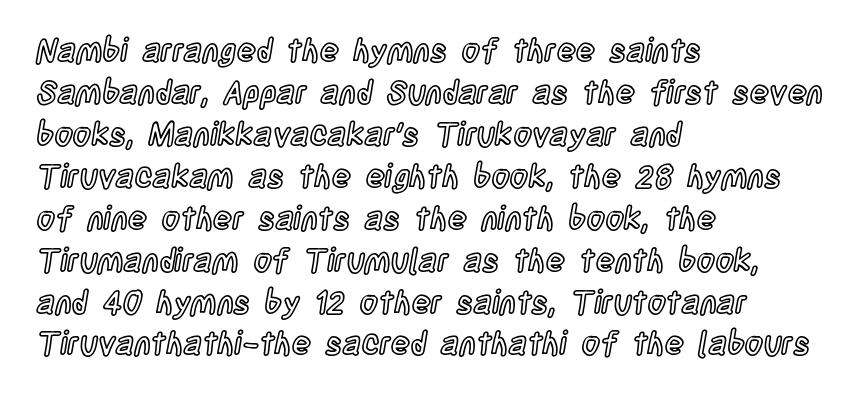
{"width": "condensed", "x_height": "large", "monospaced": "no", "underline": "no", "align": "left", "line_spacing": "normal", "line_spacing_ratio": 1.31, "letter_spacing": "normal", "letter_spacing_em": 0.0, "glyph_px": 32}
